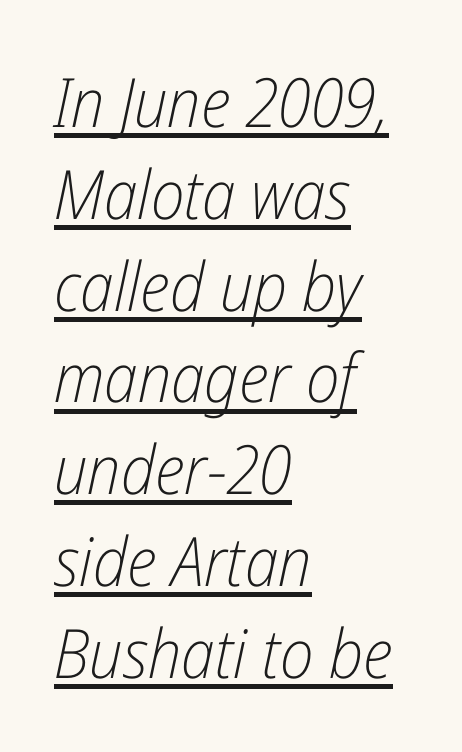
Q: Is the text bold? A: No.
Q: Is the text italic (slanted)? A: Yes, it leans right by about 12 degrees.
Q: Is the text underlined? A: Yes.
Q: How is the paragraph aligned? A: Left-aligned.
Q: Is the spacing between letters normal or unusually wide? A: Normal.
Q: Is the spacing between lines tight, normal or loose? A: Normal.
Q: Width (condensed, normal, or wide)? A: Condensed.
Q: Stroke contrast? A: Low.
Q: x-height? A: Medium.
Q: Monospaced? A: No.
